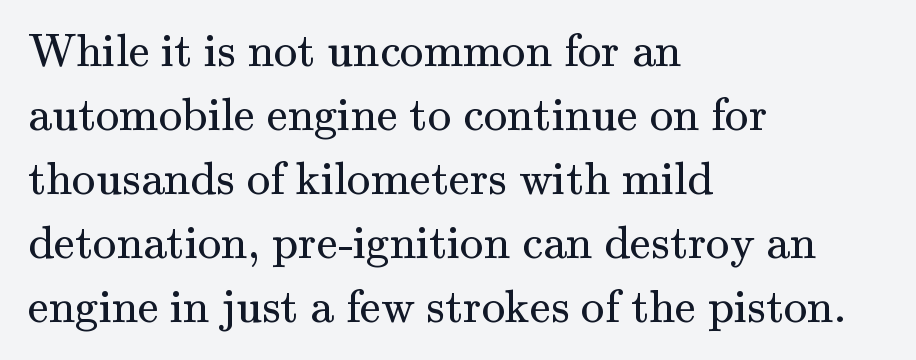
These lines are rendered in a variable-pitch font. Does extra space separate the letters? No, they use regular spacing. Weight class: somewhere from thin through regular. Is there much room between lines? A standard amount, neither cramped nor airy. Descender tails drop into unmarked territory. Every row of glyphs begins at an identical x-position on the left.
